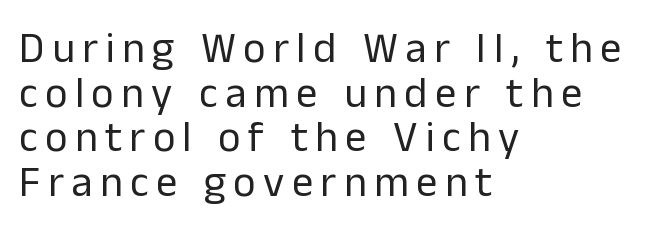
Alignment: flush left. Decoration check: the copy has no underline. Stems and bowls with no extra thickness — not bold. Line spacing here is tight. Unlike a traditional serif, this face leaves its strokes unadorned. The lettering stays uniformly vertical, giving the passage a roman look.
